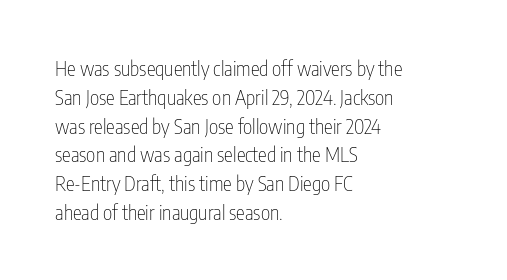
{"italic": "no", "bold": "no", "underline": "no", "align": "left", "line_spacing": "normal", "line_spacing_ratio": 1.44, "letter_spacing": "normal", "letter_spacing_em": 0.0, "glyph_px": 20}
